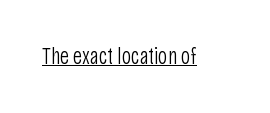
The image shows 23 px text type, upright; set normal letter spacing, underlined.
